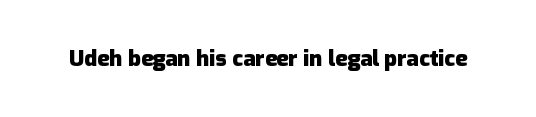
{"italic": "no", "bold": "yes", "underline": "no", "letter_spacing": "normal", "letter_spacing_em": 0.0, "glyph_px": 22}
